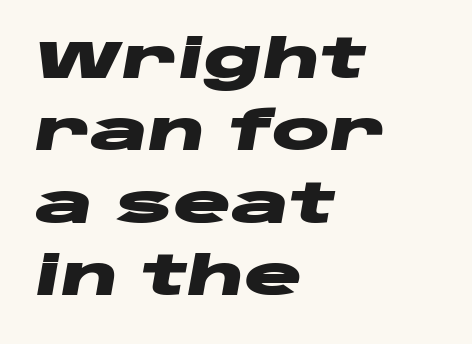
Every character sits at an angle, as italics do. This block has exactly the height ordinary leading produces. Each letter keeps its own natural width here, so spacing adapts to shape. Every letter is thick-stroked: bold, no question. Words appear dense and cohesive because spacing is normal.
